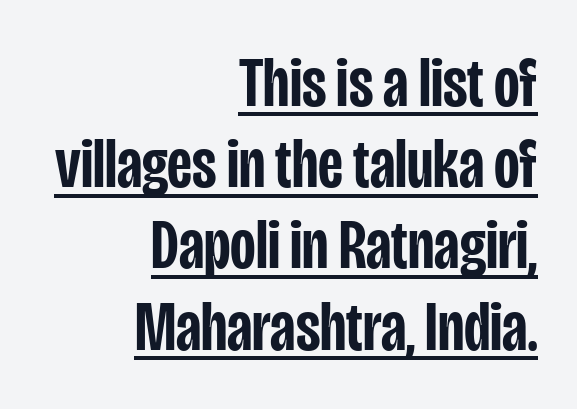
Q: Is the text bold? A: Semi-bold.
Q: Is the text italic (slanted)? A: No, it is upright.
Q: Is the typeface a serif or a sans-serif typeface? A: Sans-serif.
Q: Is the text underlined? A: Yes.
Q: How is the paragraph aligned? A: Right-aligned.
Q: Is the spacing between letters normal or unusually wide? A: Normal.
Q: Width (condensed, normal, or wide)? A: Condensed.
Q: Stroke contrast? A: Low.
Q: x-height? A: Large.
Q: Monospaced? A: No.
